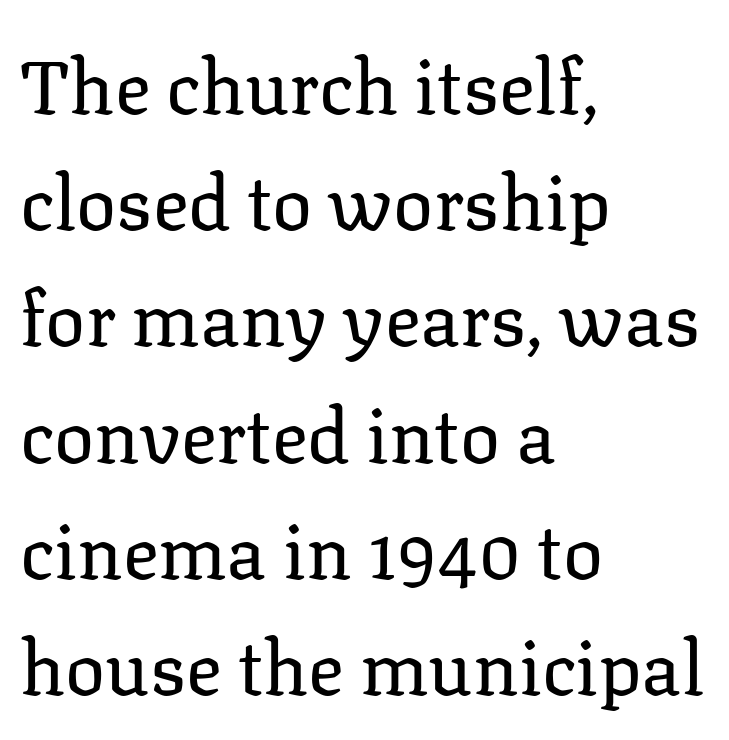
Posture: straight, roman, zero tilt. Spacing between characters is what you'd get straight out of the box. A light-to-regular cut is what we see here. The font family rendered here belongs to the serif group.
